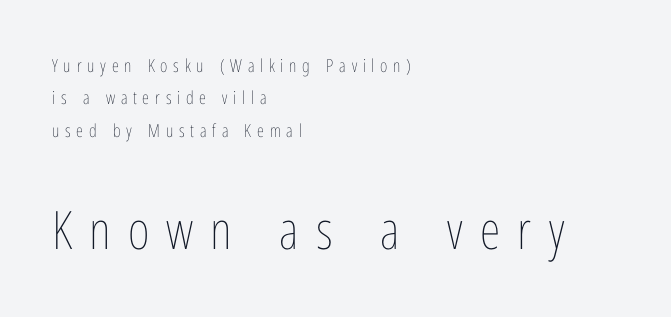
{"italic": "no", "bold": "no", "weight": "thin", "width": "condensed", "stroke_contrast": "low", "x_height": "medium", "monospaced": "no", "underline": "no", "align": "left", "line_spacing_ratio": 1.8, "letter_spacing": "wide", "letter_spacing_em": 0.32, "larger_block": "second", "size_ratio": 2.94, "glyph_px": 53}
